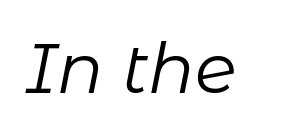
{"italic": "yes", "lean": "right", "slant_degrees": 11, "bold": "no", "weight": "regular", "width": "normal", "stroke_contrast": "low", "x_height": "medium", "monospaced": "no", "underline": "no", "letter_spacing": "normal", "letter_spacing_em": 0.0, "glyph_px": 69}
